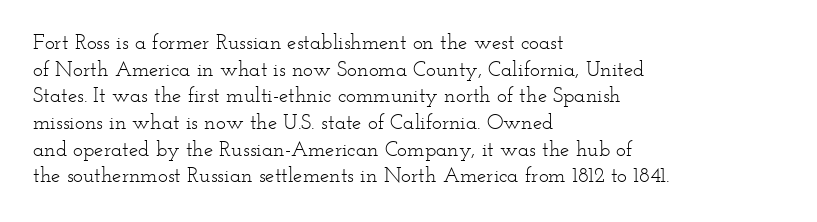
Summary of weight: not heavy and not bold. The vertical gap from one line to the next is medium. The type is set solid horizontally, with unmodified tracking. No italicization has been applied; the sample stays upright. The paragraph shown leans on its left margin. The gap between lines stays unmarked.
